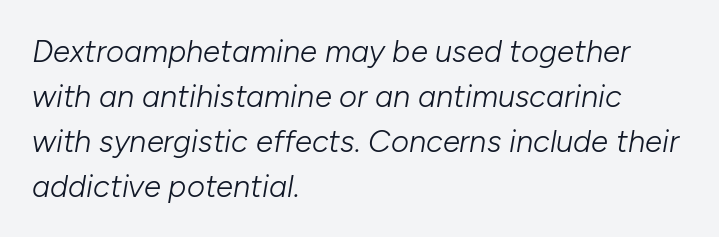
{"italic": "yes", "lean": "right", "slant_degrees": 10, "bold": "no", "weight": "light", "width": "normal", "stroke_contrast": "low", "x_height": "medium", "monospaced": "no", "underline": "no", "align": "left", "line_spacing": "normal", "line_spacing_ratio": 1.45, "letter_spacing": "normal", "letter_spacing_em": 0.0, "glyph_px": 31}
